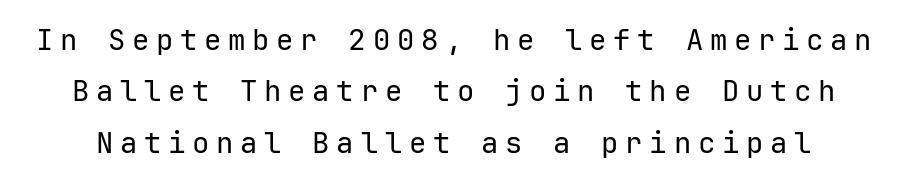
The image shows 29 px regular-weight sans-serif type, upright; set line spacing 1.77x, unusually wide letter spacing (+0.23 em), not underlined; low stroke contrast and a medium x-height.
